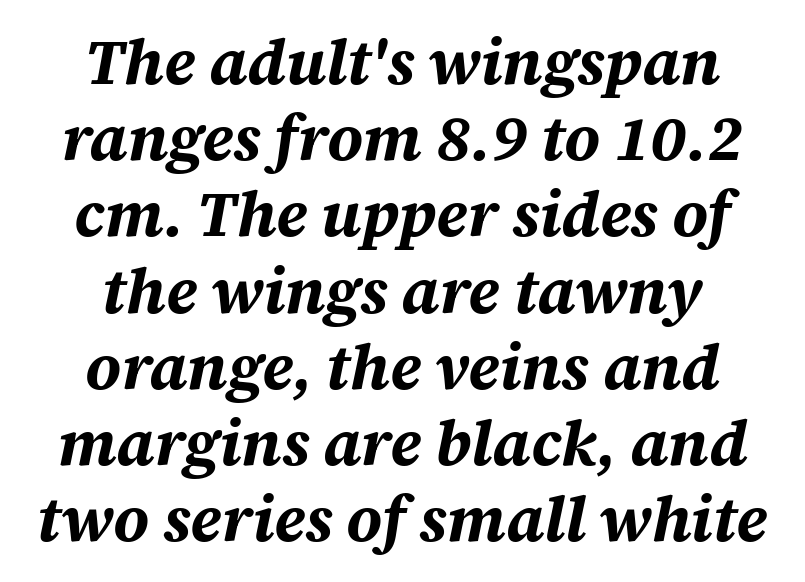
The specimen omits any rule beneath the text block's lines. Note the varied advance widths — an 'i' is clearly narrower than an 'm'. In terms of letterspacing, this is plain default setting. One-word summary of the alignment: center. The specimen reads as italic at a glance. Stroke thickness is high; the sample reads as a true bold.
